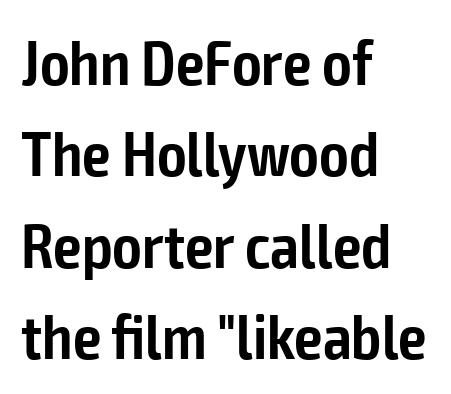
Q: Is the text bold? A: Semi-bold.
Q: Is the text italic (slanted)? A: No, it is upright.
Q: Is the typeface a serif or a sans-serif typeface? A: Sans-serif.
Q: Is the text underlined? A: No.
Q: How is the paragraph aligned? A: Left-aligned.
Q: Is the spacing between letters normal or unusually wide? A: Normal.
Q: Is the spacing between lines tight, normal or loose? A: Normal.
Q: Width (condensed, normal, or wide)? A: Condensed.
Q: Stroke contrast? A: Low.
Q: x-height? A: Medium.
Q: Monospaced? A: No.
